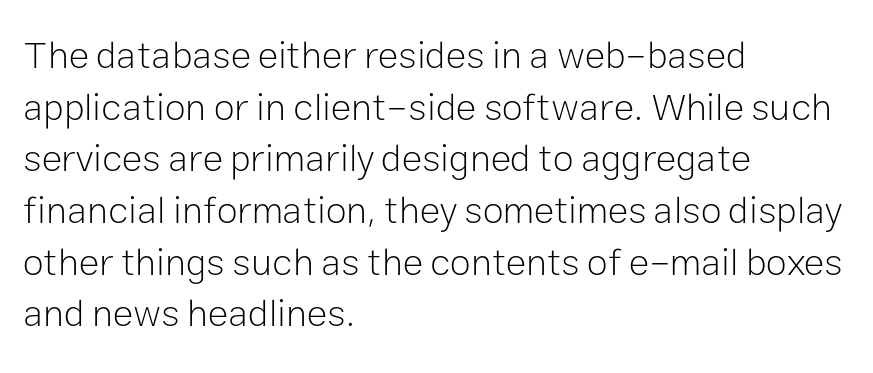
The image shows 38 px light sans-serif type, upright; set left-aligned, normal line spacing (1.36x), normal letter spacing, not underlined; low stroke contrast and a medium x-height.
